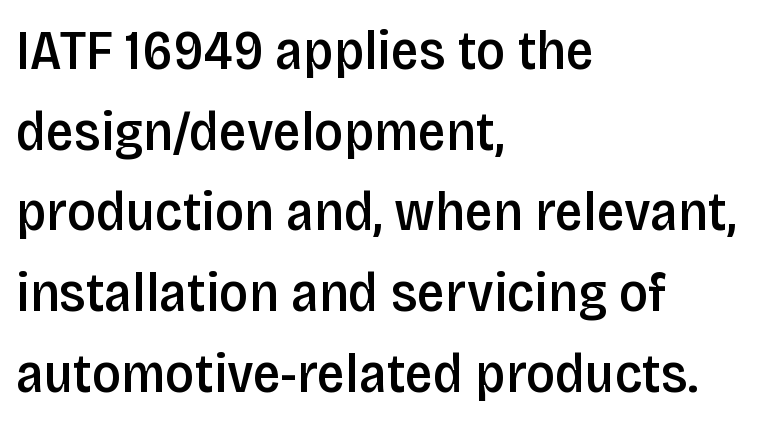
The image shows 56 px semibold, condensed sans-serif type, upright; set left-aligned, normal line spacing (1.44x), normal letter spacing, not underlined; low stroke contrast and a large x-height.
